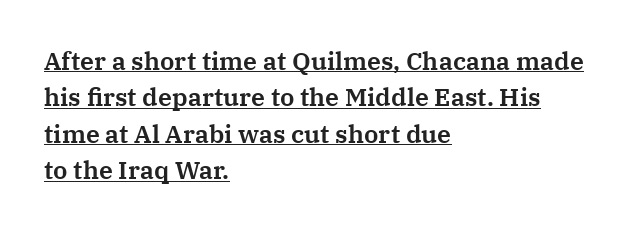
The image shows 25 px text type, upright; set left-aligned, normal line spacing (1.46x), normal letter spacing, underlined.
